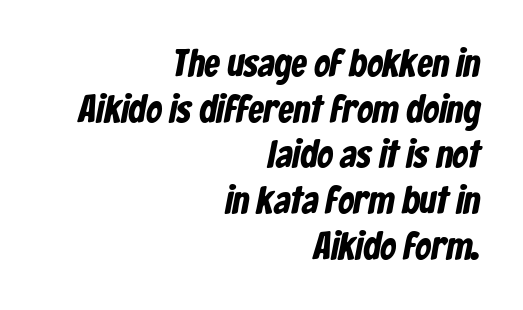
Q: Is the typeface a serif or a sans-serif typeface? A: Sans-serif.
Q: Is the text underlined? A: No.
Q: How is the paragraph aligned? A: Right-aligned.
Q: Is the spacing between letters normal or unusually wide? A: Normal.
Q: Width (condensed, normal, or wide)? A: Condensed.
Q: Stroke contrast? A: Low.
Q: x-height? A: Medium.
Q: Monospaced? A: No.
